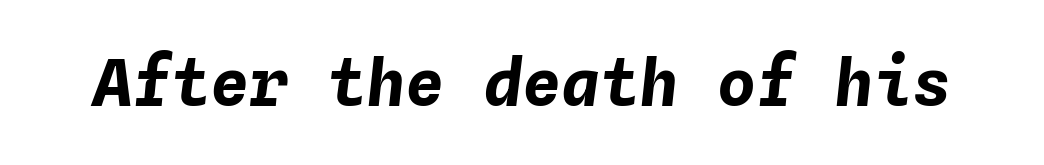
Q: Is the text bold? A: Yes.
Q: Is the text italic (slanted)? A: Yes, it leans right by about 4 degrees.
Q: Is the text underlined? A: No.
Q: Is the spacing between letters normal or unusually wide? A: Normal.
Q: Width (condensed, normal, or wide)? A: Normal.
Q: Stroke contrast? A: Low.
Q: x-height? A: Medium.
Q: Monospaced? A: Yes.
